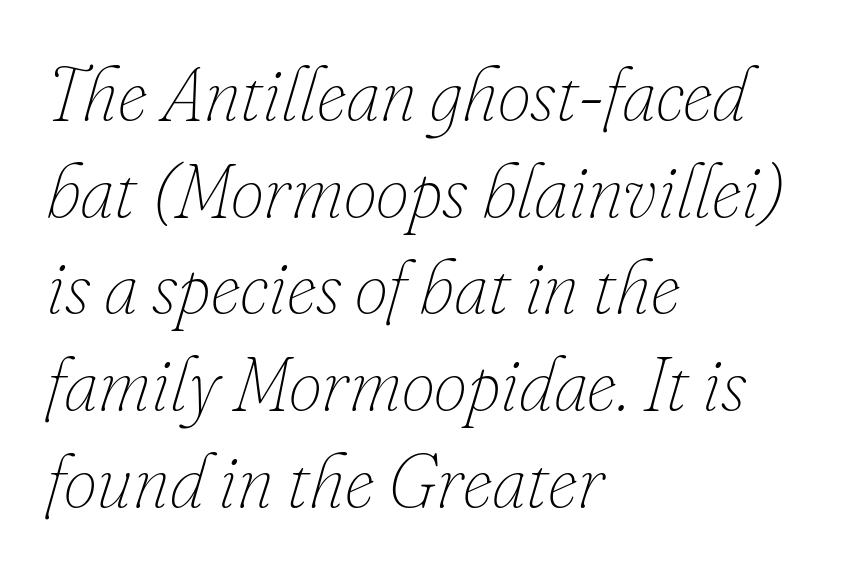
Q: Is the text bold? A: No.
Q: Is the text italic (slanted)? A: Yes, it leans right by about 16 degrees.
Q: Is the text underlined? A: No.
Q: How is the paragraph aligned? A: Left-aligned.
Q: Is the spacing between letters normal or unusually wide? A: Normal.
Q: Is the spacing between lines tight, normal or loose? A: Normal.
Q: Width (condensed, normal, or wide)? A: Normal.
Q: Stroke contrast? A: Low.
Q: x-height? A: Small.
Q: Monospaced? A: No.
